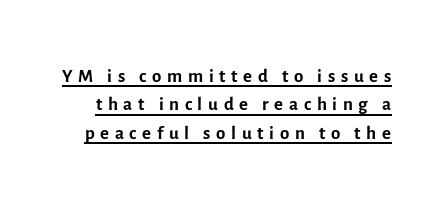
Upright lettering throughout. Someone cranked the tracking dial way up on this one. Students, observe: this is what under-led, compact text looks like. The weight would be labelled regular, book, light, or lighter still. Looks like someone drew a line under every word here.
